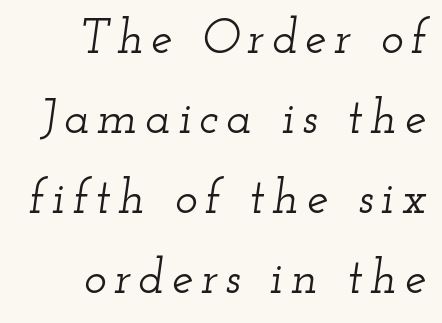
The image shows 48 px wide serif type, italic (leaning right); set normal line spacing (1.67x), not underlined; low stroke contrast and a small x-height.
